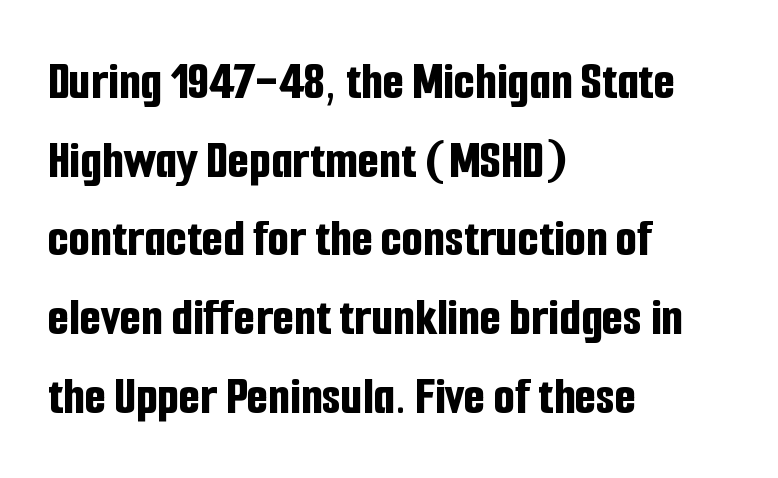
The image shows 55 px bold, condensed sans-serif type, upright; set left-aligned, normal line spacing (1.43x), normal letter spacing, not underlined; low stroke contrast and a medium x-height.
